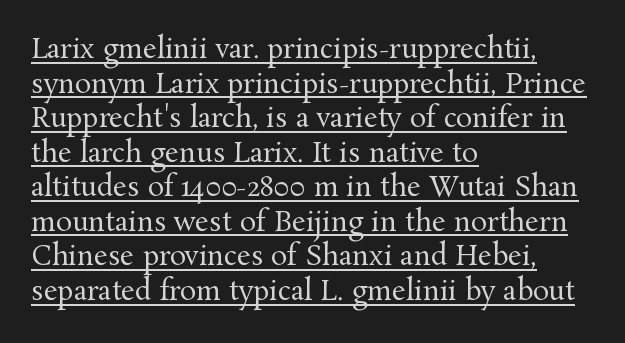
Q: Is the text bold? A: No.
Q: Is the text italic (slanted)? A: No, it is upright.
Q: Is the text underlined? A: Yes.
Q: How is the paragraph aligned? A: Left-aligned.
Q: Is the spacing between letters normal or unusually wide? A: Normal.
Q: Is the spacing between lines tight, normal or loose? A: Normal.
